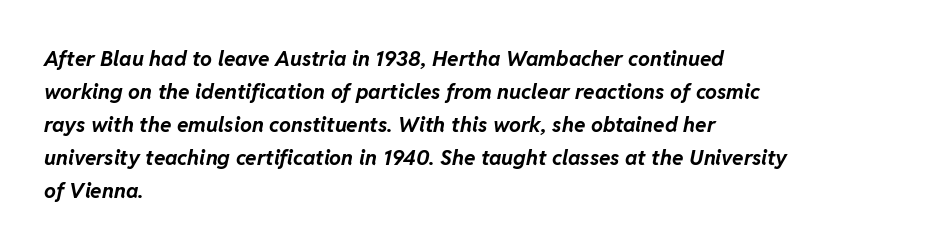
The image shows 21 px bold type, italic (leaning right); set left-aligned, normal line spacing (1.57x), normal letter spacing, not underlined.
